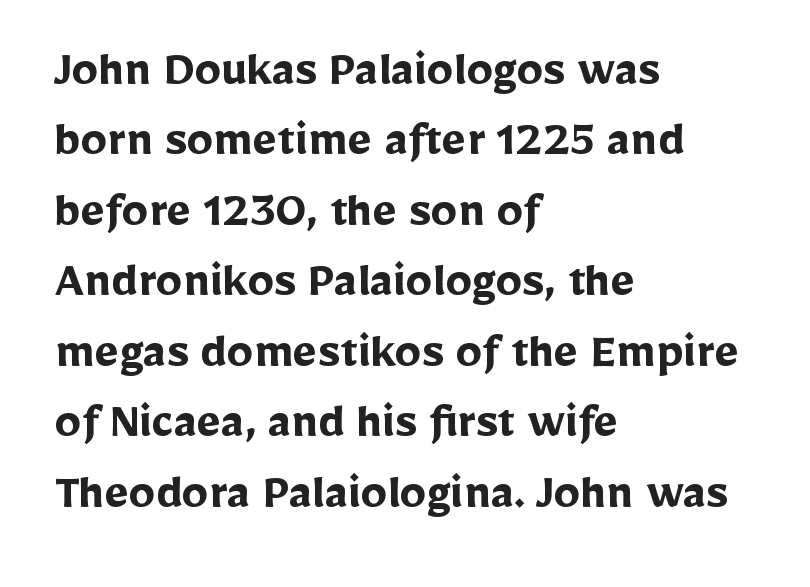
Q: Is the text bold? A: Yes.
Q: Is the text italic (slanted)? A: No, it is upright.
Q: Is the typeface a serif or a sans-serif typeface? A: Sans-serif.
Q: Is the text underlined? A: No.
Q: How is the paragraph aligned? A: Left-aligned.
Q: Is the spacing between letters normal or unusually wide? A: Normal.
Q: Is the spacing between lines tight, normal or loose? A: Normal.
Q: Width (condensed, normal, or wide)? A: Normal.
Q: Stroke contrast? A: Low.
Q: x-height? A: Medium.
Q: Monospaced? A: No.
